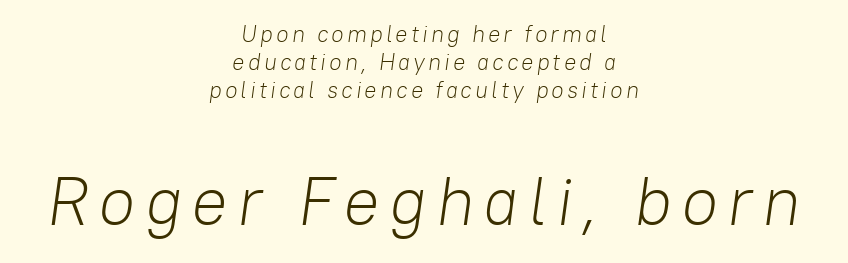
{"italic": "yes", "lean": "right", "slant_degrees": 8, "bold": "no", "weight": "light", "width": "normal", "stroke_contrast": "low", "x_height": "medium", "monospaced": "no", "underline": "no", "align": "center", "line_spacing_ratio": 1.21, "larger_block": "second", "size_ratio": 2.96, "glyph_px": 68}
